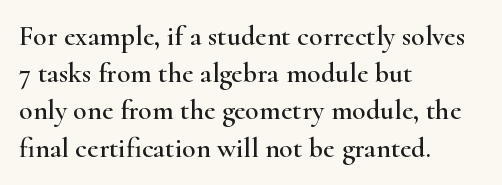
Spacing between characters is what you'd get straight out of the box. Casual observation: everything's shoved over to the left. Leading: standard. You could not count columns in this text — the font is proportionally spaced. Every stem runs plumb, perpendicular to the baseline. The zone under the glyphs is completely vacant.
